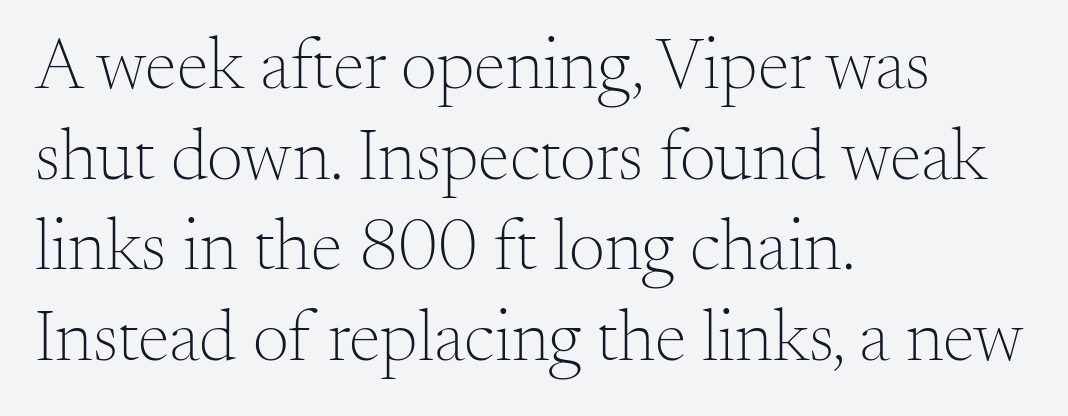
{"serif": "yes", "italic": "no", "bold": "no", "weight": "light", "width": "normal", "stroke_contrast": "medium", "x_height": "small", "monospaced": "no", "underline": "no", "align": "left", "line_spacing": "normal", "line_spacing_ratio": 1.26, "letter_spacing": "normal", "letter_spacing_em": 0.0, "glyph_px": 72}
